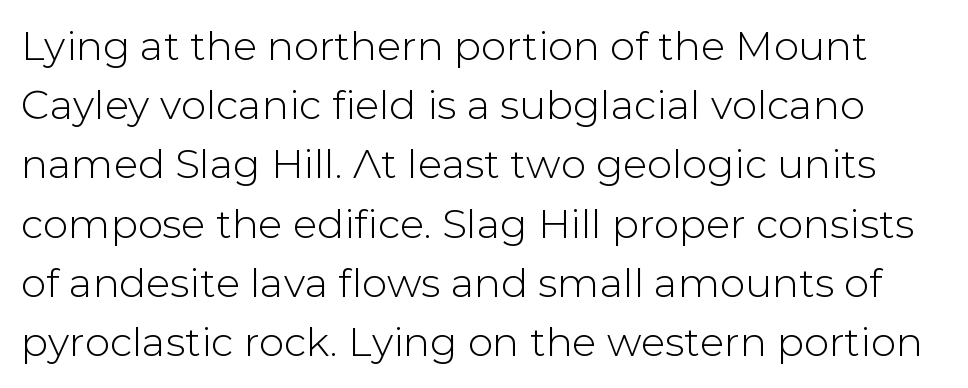
The image shows 40 px sans-serif type, upright; set normal line spacing (1.48x), normal letter spacing, not underlined; low stroke contrast and a medium x-height.
